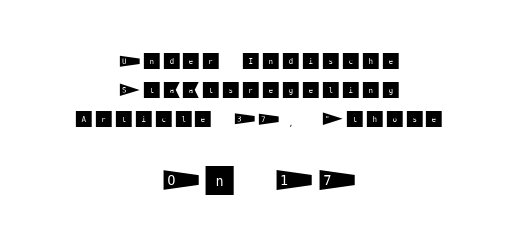
The more generous point size was reserved for the lower chunk. Note: no serifs on the glyphs. Centered paragraph, ragged on both sides. You can tell it's not italic because the verticals are truly vertical. The words here are not underlined. Interline gaps are of average width in this sample.
